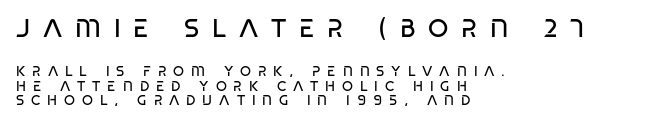
Q: Is the text bold? A: No.
Q: Is the text italic (slanted)? A: No, it is upright.
Q: Is the text underlined? A: No.
Q: How is the paragraph aligned? A: Left-aligned.
Q: Is the spacing between letters normal or unusually wide? A: Unusually wide.
Q: Is the spacing between lines tight, normal or loose? A: Tight.
Q: Which block of text is set in a larger size, the first (top) or the second (bottom)? A: The first (top) one.
